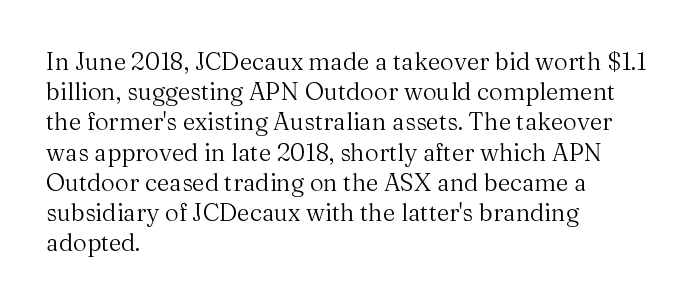
The image shows 24 px text type, upright; set left-aligned, normal line spacing (1.26x), normal letter spacing, not underlined.
